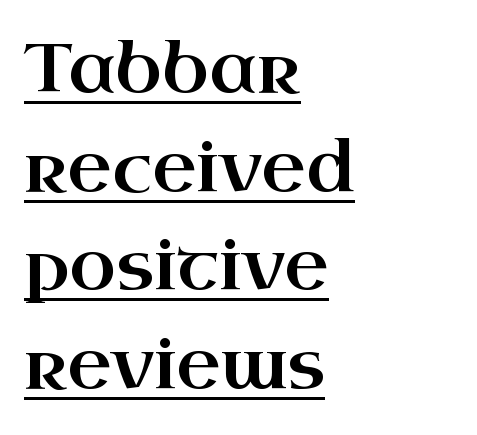
Q: Is the text italic (slanted)? A: No, it is upright.
Q: Is the typeface a serif or a sans-serif typeface? A: Serif.
Q: Is the text underlined? A: Yes.
Q: How is the paragraph aligned? A: Left-aligned.
Q: Is the spacing between letters normal or unusually wide? A: Normal.
Q: Is the spacing between lines tight, normal or loose? A: Normal.
Q: Width (condensed, normal, or wide)? A: Wide.
Q: Stroke contrast? A: High.
Q: x-height? A: Small.
Q: Monospaced? A: No.
